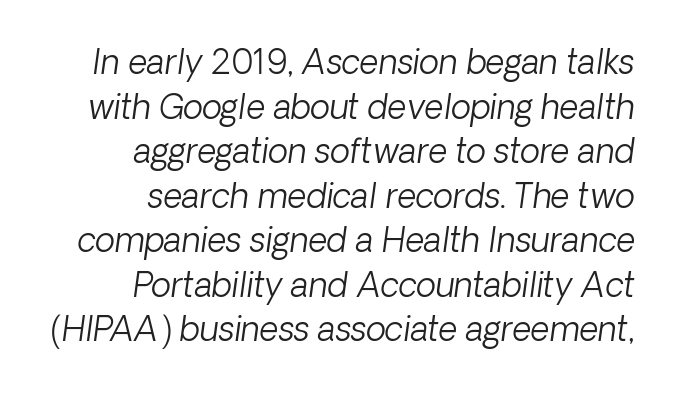
The image shows 33 px light sans-serif type; set normal line spacing (1.35x), normal letter spacing, not underlined; low stroke contrast and a medium x-height.
